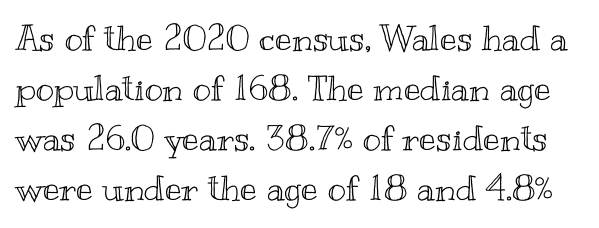
The image shows 35 px wide type, upright; set normal line spacing (1.43x), normal letter spacing, not underlined; a small x-height.
